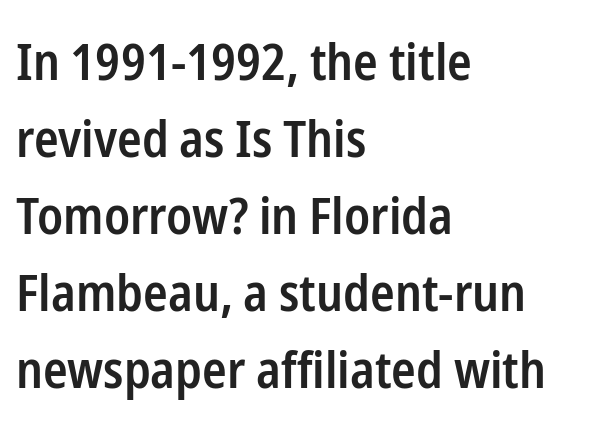
{"serif": "no", "italic": "no", "bold": "semi", "weight": "semibold", "width": "condensed", "stroke_contrast": "low", "x_height": "medium", "monospaced": "no", "underline": "no", "align": "left", "line_spacing": "normal", "line_spacing_ratio": 1.51, "letter_spacing": "normal", "letter_spacing_em": 0.0, "glyph_px": 51}
